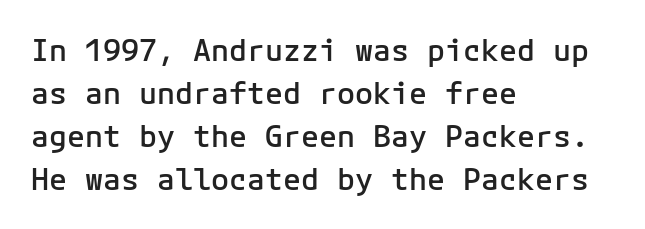
Q: Is the text bold? A: Semi-bold.
Q: Is the text italic (slanted)? A: No, it is upright.
Q: Is the typeface a serif or a sans-serif typeface? A: Sans-serif.
Q: Is the text underlined? A: No.
Q: How is the paragraph aligned? A: Left-aligned.
Q: Is the spacing between letters normal or unusually wide? A: Normal.
Q: Is the spacing between lines tight, normal or loose? A: Normal.
Q: Width (condensed, normal, or wide)? A: Normal.
Q: Stroke contrast? A: Low.
Q: x-height? A: Medium.
